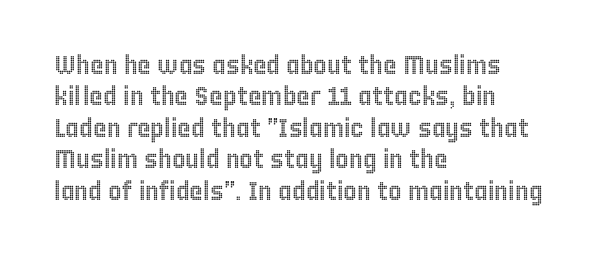
Tracking value appears to be zero — textbook default spacing. Rendered with straight, roman letterforms. Short and long lines alike share a common starting point at left. A bare baseline throughout the passage.
